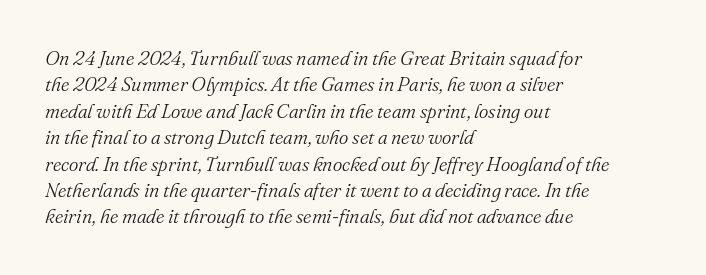
No extra ink here — the face is not bold. The passage shown is not underscored anywhere. Notice how the stems are inclined rather than vertical — that's the hallmark of italics. Horizontally, the lines are justified to the leading edge only.
